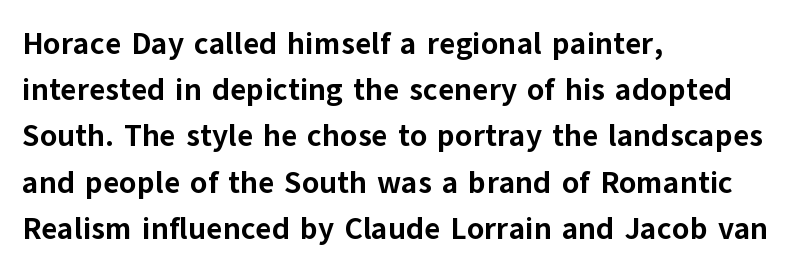
The image shows 31 px bold sans-serif type, upright; set left-aligned, normal line spacing (1.49x), normal letter spacing, not underlined; low stroke contrast and a medium x-height.
